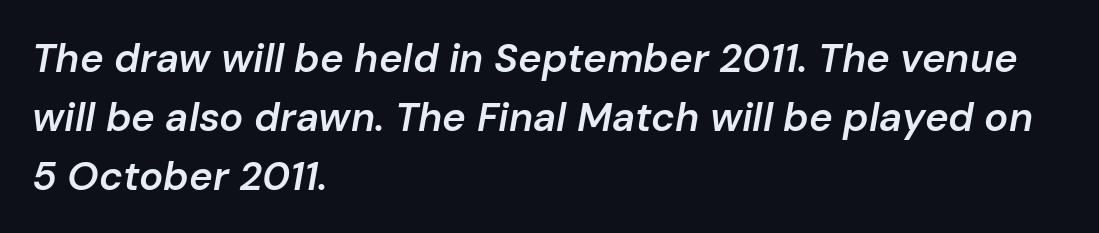
Typographic density is moderately raised because the face is semibold. The glyphs are unaccompanied by any horizontal stroke below them. The paragraph shown leans on its left margin. Yep, that's italic — everything's leaning. Standard letterfit; no display-style spreading of the glyphs. Compared with typical paragraphs, the rows here are spaced about the same.
